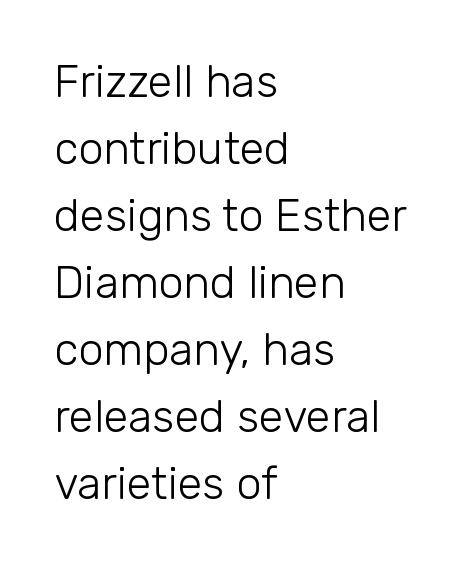
Counters stay open thanks to moderate or lighter strokes. The lines are quadded left. Each letter keeps its own natural width here, so spacing adapts to shape. No extra tracking has been applied to these lines. Has an underline been added? It has not.
